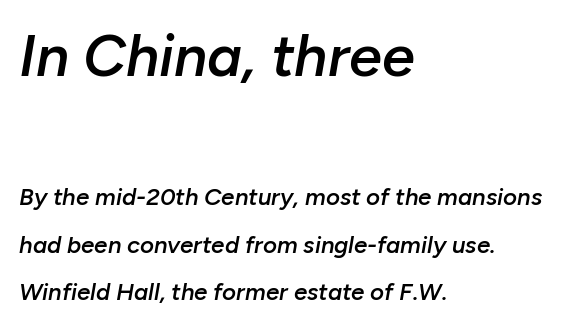
This rendering leaves character spacing at its baseline value. Widely set lines give the paragraph a tall, airy silhouette. The rendering anchors every line to the left-hand side. Bigger letters appear in the top chunk; the bottom chunk is reduced.
